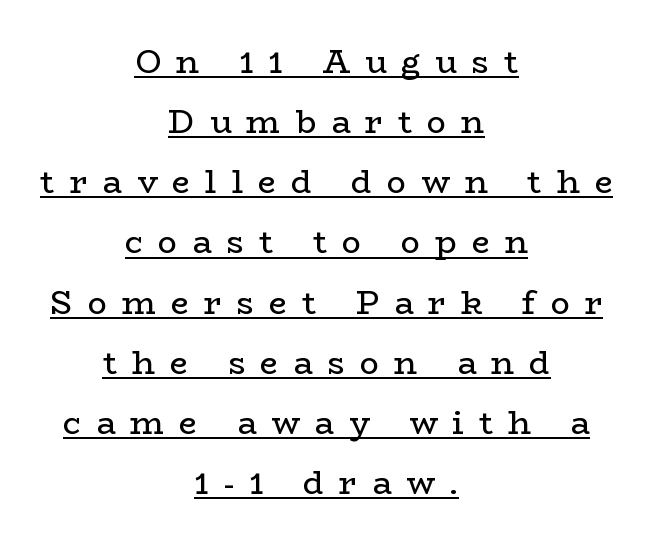
The image shows 32 px regular-weight, wide serif type, upright; set centered, line spacing 1.88x, unusually wide letter spacing (+0.47 em), underlined; low stroke contrast and a medium x-height.
